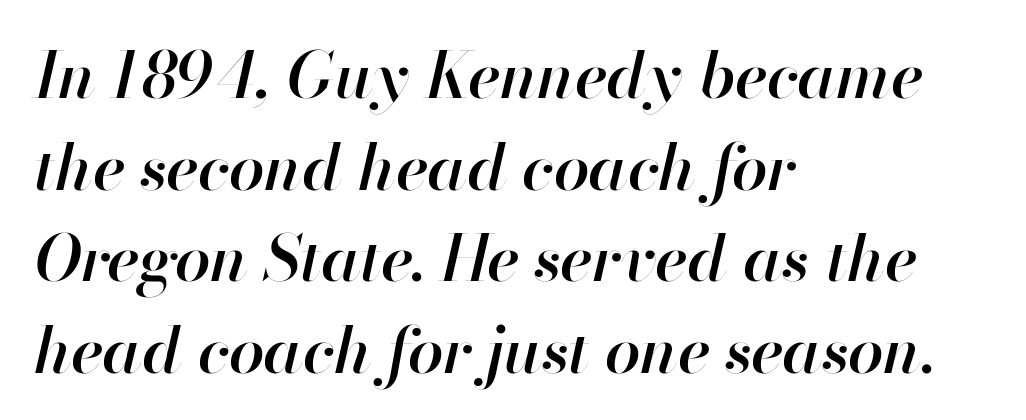
{"italic": "yes", "lean": "right", "slant_degrees": 13, "bold": "semi", "weight": "semibold", "width": "normal", "stroke_contrast": "high", "x_height": "small", "monospaced": "no", "underline": "no", "align": "left", "line_spacing": "normal", "line_spacing_ratio": 1.43, "letter_spacing": "normal", "letter_spacing_em": 0.0, "glyph_px": 64}
